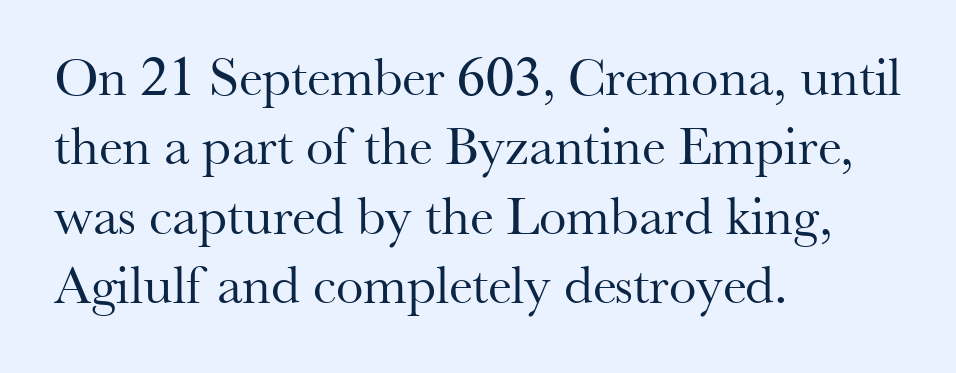
Q: Is the text bold? A: No.
Q: Is the text italic (slanted)? A: No, it is upright.
Q: Is the typeface a serif or a sans-serif typeface? A: Serif.
Q: Is the text underlined? A: No.
Q: How is the paragraph aligned? A: Left-aligned.
Q: Is the spacing between letters normal or unusually wide? A: Normal.
Q: Is the spacing between lines tight, normal or loose? A: Normal.
Q: Width (condensed, normal, or wide)? A: Normal.
Q: Stroke contrast? A: Medium.
Q: x-height? A: Small.
Q: Monospaced? A: No.
